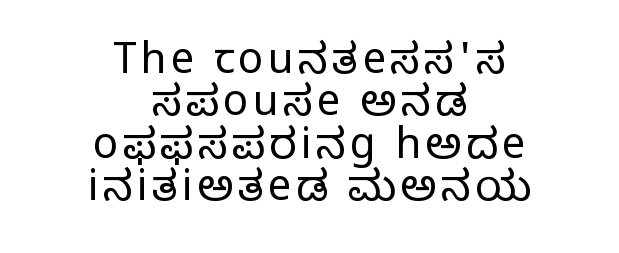
Q: Is the text bold? A: No.
Q: Is the text italic (slanted)? A: No, it is upright.
Q: Is the typeface a serif or a sans-serif typeface? A: Serif.
Q: Is the text underlined? A: No.
Q: How is the paragraph aligned? A: Centered.
Q: Is the spacing between lines tight, normal or loose? A: Tight.
Q: Width (condensed, normal, or wide)? A: Normal.
Q: Stroke contrast? A: Low.
Q: x-height? A: Large.
Q: Monospaced? A: No.
